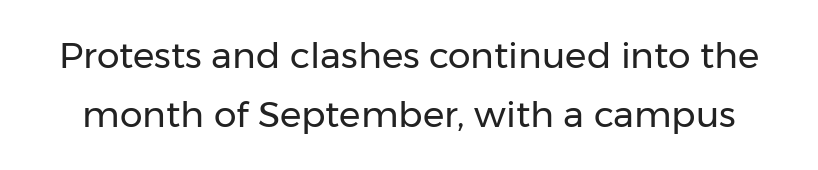
Q: Is the text bold? A: No.
Q: Is the text italic (slanted)? A: No, it is upright.
Q: Is the typeface a serif or a sans-serif typeface? A: Sans-serif.
Q: Is the text underlined? A: No.
Q: Is the spacing between letters normal or unusually wide? A: Normal.
Q: Is the spacing between lines tight, normal or loose? A: Normal.
Q: Width (condensed, normal, or wide)? A: Normal.
Q: Stroke contrast? A: Low.
Q: x-height? A: Medium.
Q: Monospaced? A: No.
